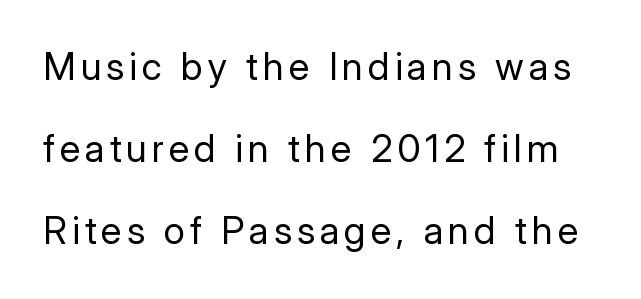
The image shows 38 px regular-weight sans-serif type, upright; set loose line spacing (2.16x), not underlined; low stroke contrast and a medium x-height.
